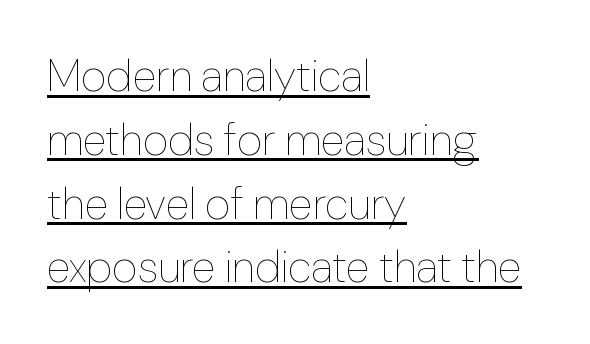
Tall strokes in this sample are plumb rather than angled. Somebody hit Ctrl+U on this one — the words are underlined. Here the designer chose a conventional face with non-uniform glyph widths. Does extra space separate the letters? No, they use regular spacing.
